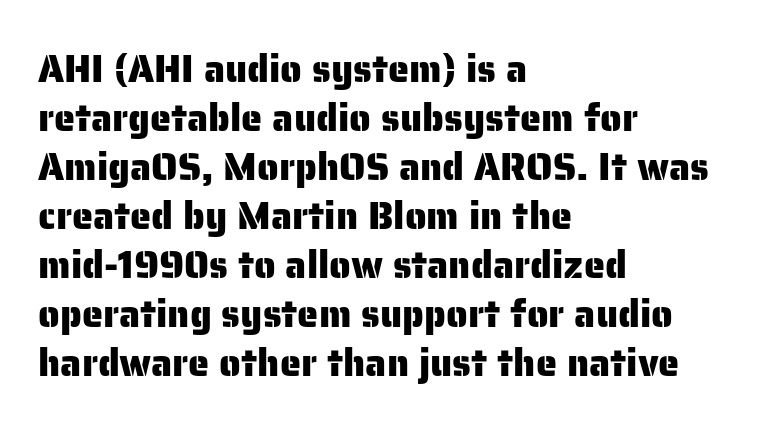
Q: Is the text italic (slanted)? A: No, it is upright.
Q: Is the typeface a serif or a sans-serif typeface? A: Sans-serif.
Q: Is the text underlined? A: No.
Q: How is the paragraph aligned? A: Left-aligned.
Q: Is the spacing between letters normal or unusually wide? A: Normal.
Q: Is the spacing between lines tight, normal or loose? A: Normal.
Q: Width (condensed, normal, or wide)? A: Normal.
Q: Stroke contrast? A: Low.
Q: x-height? A: Medium.
Q: Monospaced? A: No.
